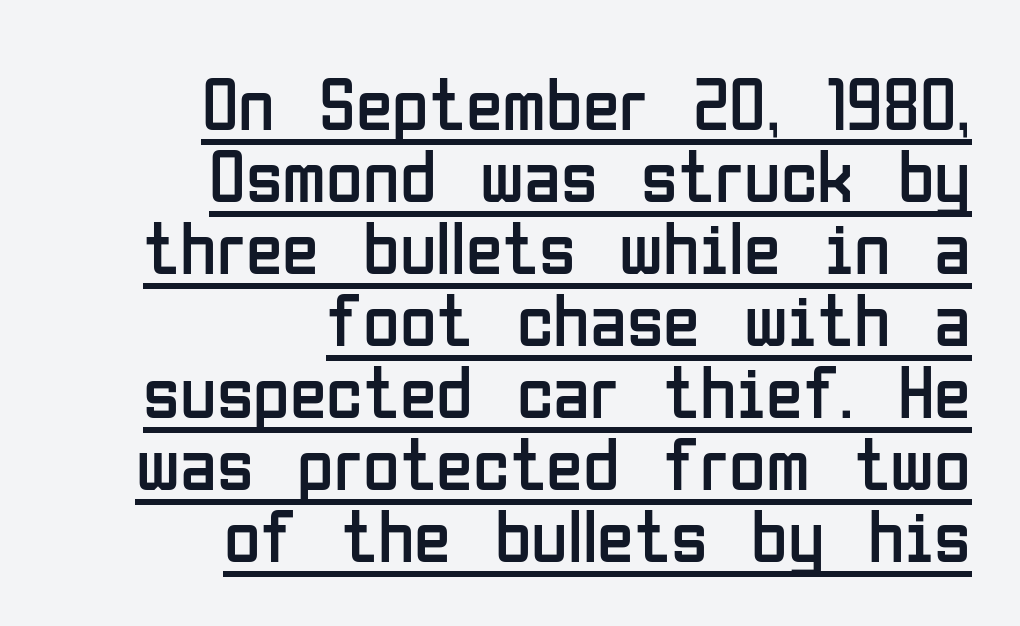
{"serif": "no", "italic": "no", "bold": "no", "weight": "regular", "width": "condensed", "stroke_contrast": "low", "x_height": "medium", "monospaced": "no", "underline": "yes", "align": "right", "line_spacing": "tight", "line_spacing_ratio": 0.96, "letter_spacing": "normal", "letter_spacing_em": 0.0, "glyph_px": 75}
